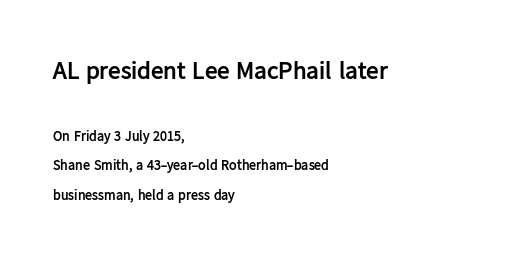
Quick note: underline off. Pretty heavy lettering here — definitely bold. No extra tracking has been applied to these lines. Size contrast runs from large at the top to small at the bottom. The axis of the letterforms is exactly vertical. Reading down the column, the eye jumps a long way to each next line.
